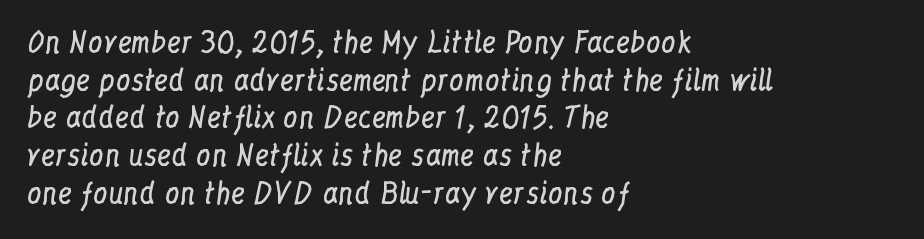
The image shows 29 px regular-weight, condensed serif type; set left-aligned, normal line spacing (1.3x), normal letter spacing, not underlined; low stroke contrast and a medium x-height.
